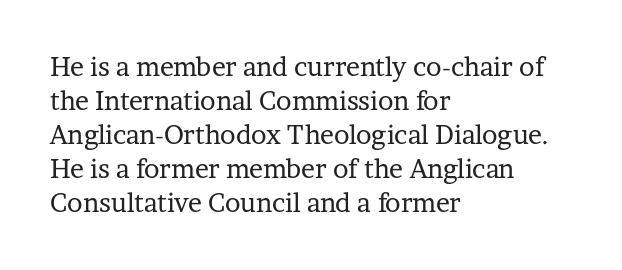
Q: Is the text bold? A: No.
Q: Is the text italic (slanted)? A: No, it is upright.
Q: Is the text underlined? A: No.
Q: How is the paragraph aligned? A: Left-aligned.
Q: Is the spacing between letters normal or unusually wide? A: Normal.
Q: Is the spacing between lines tight, normal or loose? A: Normal.
